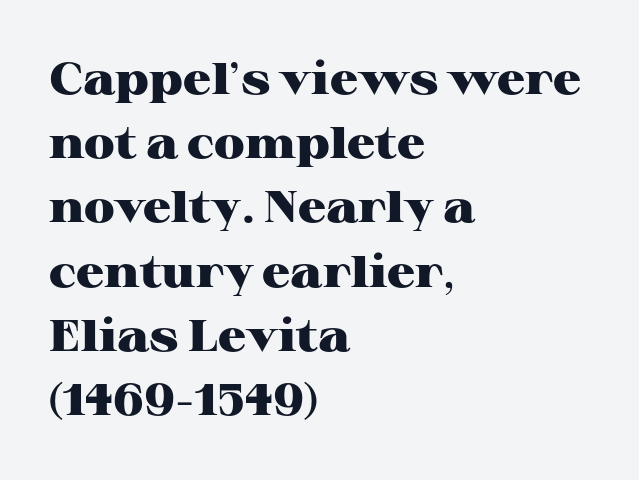
Does extra space separate the letters? No, they use regular spacing. Check where the strokes stop: tiny serifs finish them off. Short and long lines alike share a common starting point at left. A typesetter would call this proportional, since set widths differ per character. Underline: absent.
